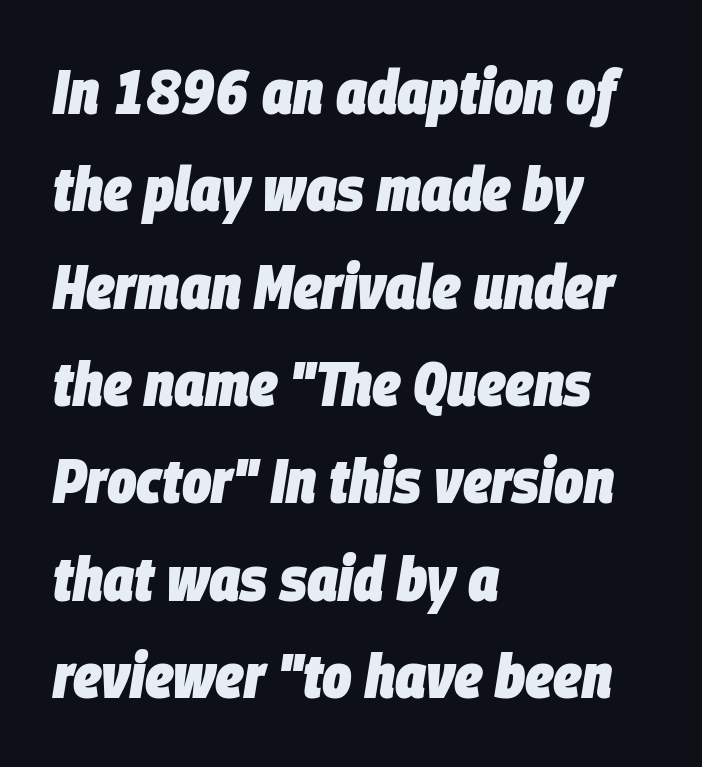
{"italic": "yes", "lean": "right", "slant_degrees": 9, "bold": "yes", "weight": "heavy", "width": "condensed", "stroke_contrast": "low", "x_height": "large", "monospaced": "no", "underline": "no", "align": "left", "line_spacing": "normal", "line_spacing_ratio": 1.57, "letter_spacing": "normal", "letter_spacing_em": 0.0, "glyph_px": 62}
